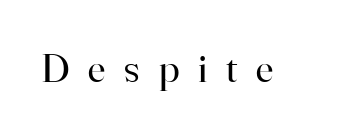
Q: Is the text bold? A: No.
Q: Is the text italic (slanted)? A: No, it is upright.
Q: Is the typeface a serif or a sans-serif typeface? A: Serif.
Q: Is the text underlined? A: No.
Q: Is the spacing between letters normal or unusually wide? A: Unusually wide.
Q: Width (condensed, normal, or wide)? A: Normal.
Q: Stroke contrast? A: High.
Q: x-height? A: Small.
Q: Monospaced? A: No.
